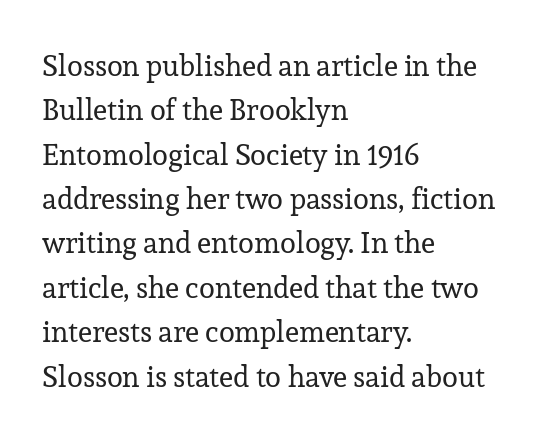
Q: Is the text bold? A: No.
Q: Is the text italic (slanted)? A: No, it is upright.
Q: Is the typeface a serif or a sans-serif typeface? A: Serif.
Q: Is the text underlined? A: No.
Q: How is the paragraph aligned? A: Left-aligned.
Q: Is the spacing between letters normal or unusually wide? A: Normal.
Q: Is the spacing between lines tight, normal or loose? A: Normal.
Q: Width (condensed, normal, or wide)? A: Normal.
Q: Stroke contrast? A: Low.
Q: x-height? A: Medium.
Q: Monospaced? A: No.
